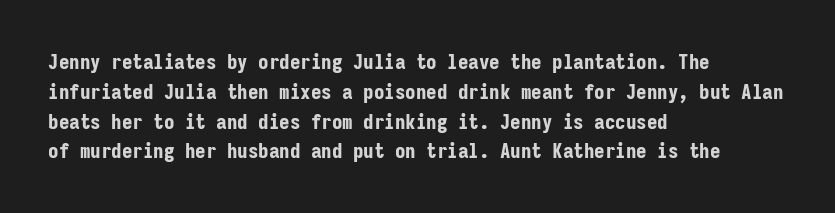
Q: Is the text bold? A: Yes.
Q: Is the text italic (slanted)? A: No, it is upright.
Q: Is the text underlined? A: No.
Q: How is the paragraph aligned? A: Left-aligned.
Q: Is the spacing between letters normal or unusually wide? A: Normal.
Q: Is the spacing between lines tight, normal or loose? A: Normal.
